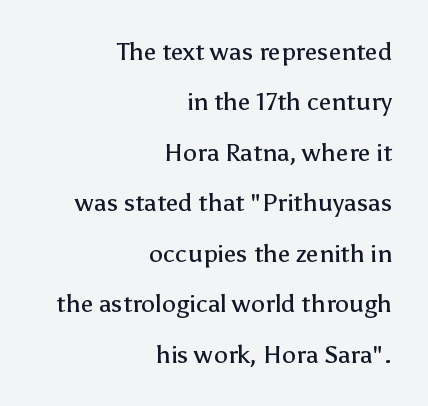
The image shows 25 px text type, upright; set right-aligned, loose line spacing (2.02x), normal letter spacing, not underlined.
